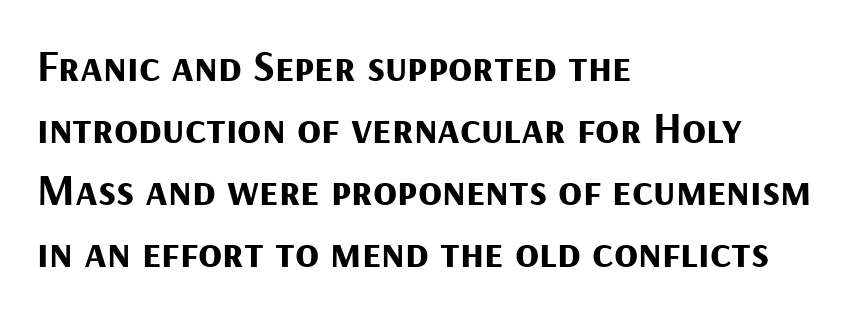
The font is running at its bold setting. Italic: no, the glyphs are upright roman. The letters carry no serifs — their stems end cleanly without finishing strokes. Honestly, there is no underline to notice here at all.
